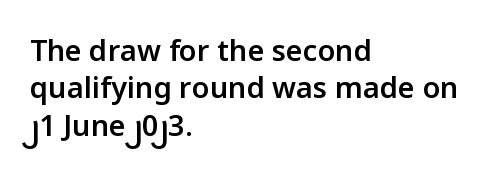
The image shows 29 px semibold sans-serif type, upright; set left-aligned, normal line spacing (1.29x), normal letter spacing, not underlined; low stroke contrast and a medium x-height.
